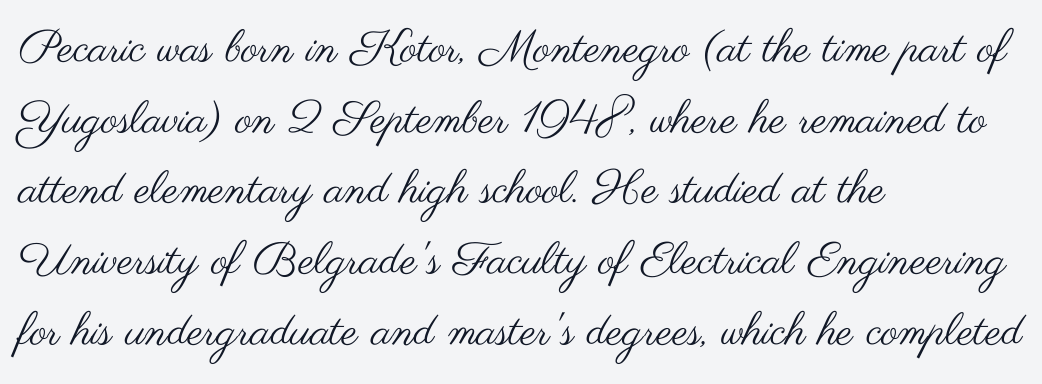
Q: Is the text bold? A: No.
Q: Is the text italic (slanted)? A: Yes.
Q: Is the typeface a serif or a sans-serif typeface? A: Sans-serif.
Q: Is the text underlined? A: No.
Q: How is the paragraph aligned? A: Left-aligned.
Q: Is the spacing between letters normal or unusually wide? A: Normal.
Q: Is the spacing between lines tight, normal or loose? A: Normal.
Q: Width (condensed, normal, or wide)? A: Wide.
Q: Stroke contrast? A: Medium.
Q: x-height? A: Small.
Q: Monospaced? A: No.
